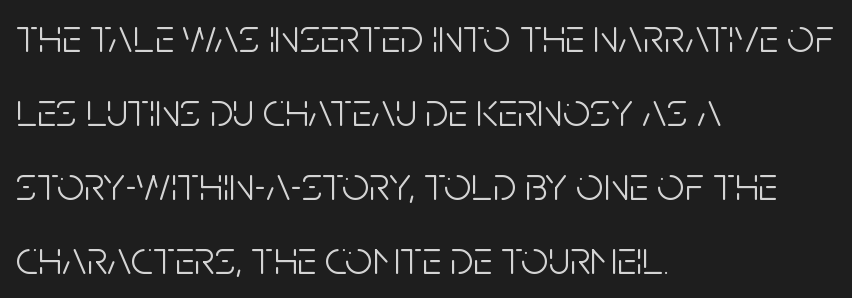
The image shows 48 px light, condensed sans-serif type, upright; set left-aligned, normal line spacing (1.54x), normal letter spacing, not underlined; low stroke contrast and a large x-height.
